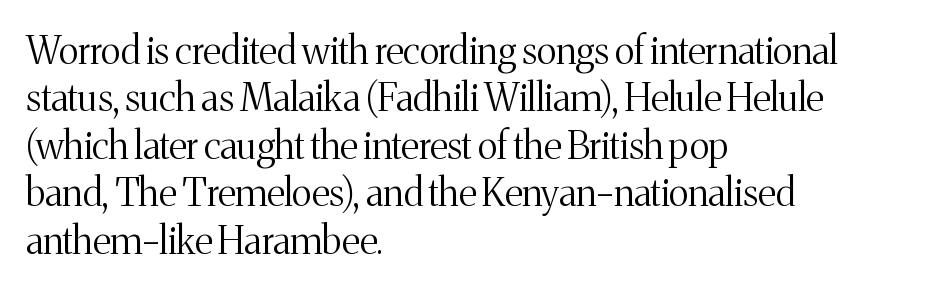
Q: Is the text bold? A: No.
Q: Is the text italic (slanted)? A: No, it is upright.
Q: Is the typeface a serif or a sans-serif typeface? A: Serif.
Q: Is the text underlined? A: No.
Q: How is the paragraph aligned? A: Left-aligned.
Q: Is the spacing between letters normal or unusually wide? A: Normal.
Q: Is the spacing between lines tight, normal or loose? A: Normal.
Q: Width (condensed, normal, or wide)? A: Normal.
Q: Stroke contrast? A: Medium.
Q: x-height? A: Medium.
Q: Monospaced? A: No.
